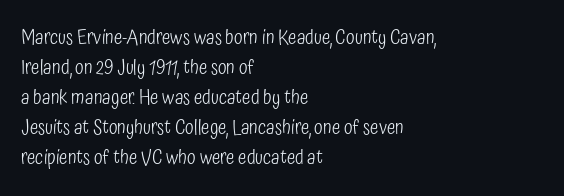
The image shows 20 px text type, upright; set left-aligned, normal line spacing (1.5x), normal letter spacing, not underlined.
